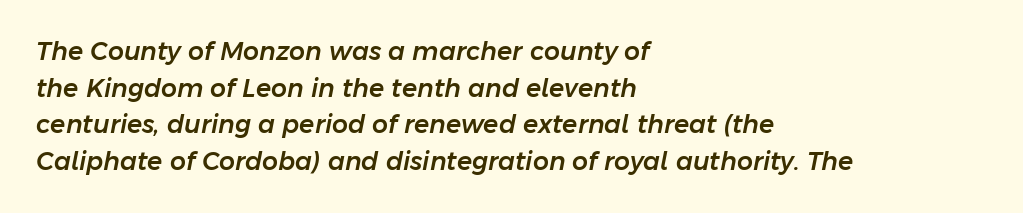
Bare-footed words on every line. Looking at the ascenders, they clearly lean. Baseline-to-baseline distance is the conventional proportion of letter height. These lines keep a tight, regular rhythm from letter to letter. Line beginnings align vertically; line endings do not.
